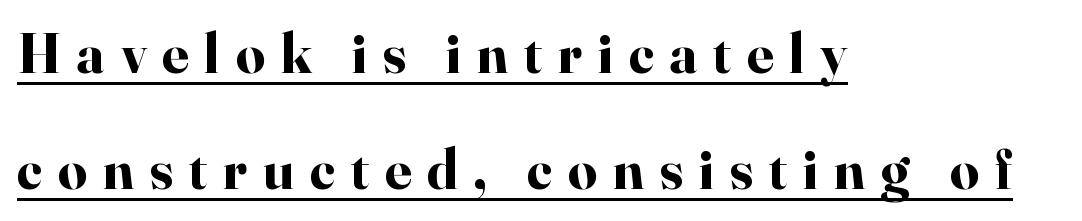
The image shows 57 px bold serif type, upright; set left-aligned, loose line spacing (2.03x), unusually wide letter spacing (+0.28 em), underlined; high stroke contrast and a small x-height.
